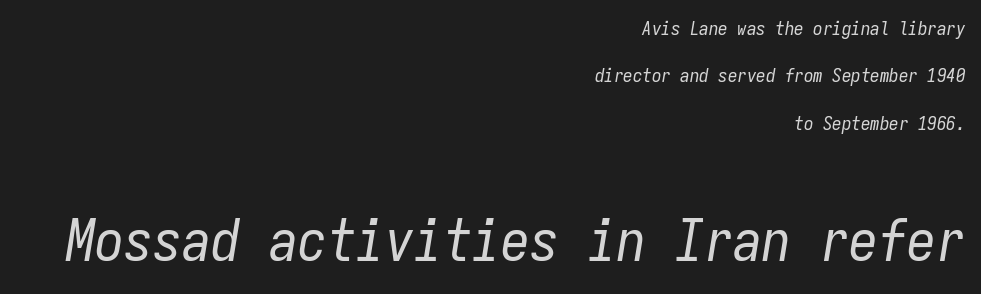
Q: Is the text bold? A: No.
Q: Is the text italic (slanted)? A: Yes, it leans right by about 9 degrees.
Q: Is the text underlined? A: No.
Q: How is the paragraph aligned? A: Right-aligned.
Q: Is the spacing between letters normal or unusually wide? A: Normal.
Q: Is the spacing between lines tight, normal or loose? A: Loose.
Q: Which block of text is set in a larger size, the first (top) or the second (bottom)? A: The second (bottom) one.
Q: Width (condensed, normal, or wide)? A: Condensed.
Q: Stroke contrast? A: Low.
Q: x-height? A: Medium.
Q: Monospaced? A: Yes.
